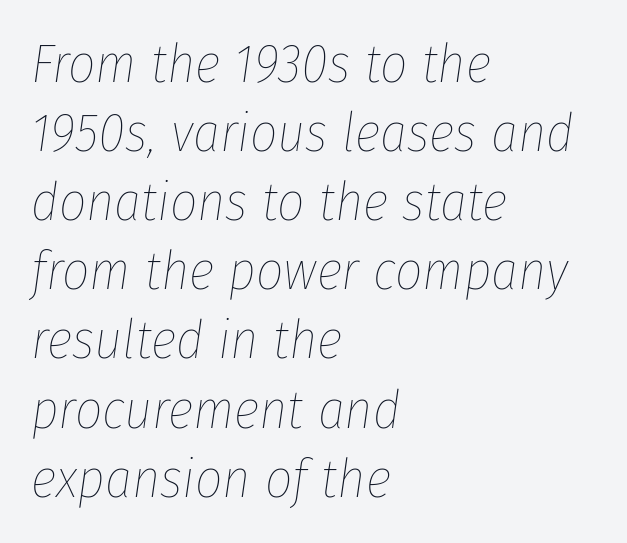
The image shows 54 px thin, condensed type, italic (leaning right); set left-aligned, normal line spacing (1.28x), normal letter spacing, not underlined; low stroke contrast and a medium x-height.
